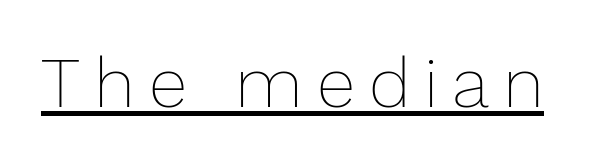
{"italic": "no", "bold": "no", "weight": "thin", "width": "normal", "stroke_contrast": "low", "x_height": "medium", "monospaced": "no", "underline": "yes", "letter_spacing": "wide", "letter_spacing_em": 0.2, "glyph_px": 70}
